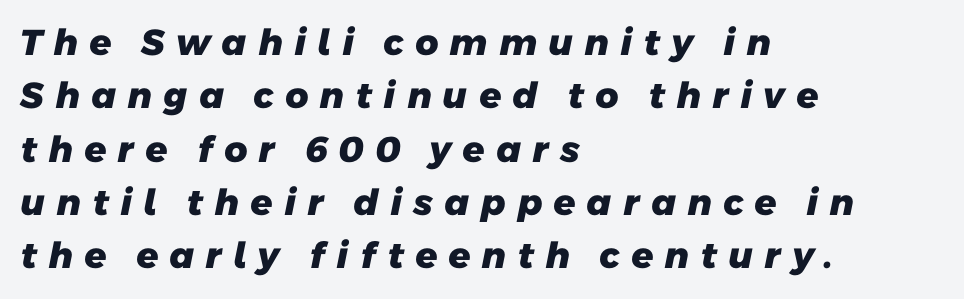
{"serif": "no", "bold": "yes", "weight": "heavy", "width": "normal", "stroke_contrast": "low", "x_height": "medium", "monospaced": "no", "underline": "no", "align": "left", "line_spacing": "normal", "line_spacing_ratio": 1.48, "letter_spacing": "wide", "letter_spacing_em": 0.28, "glyph_px": 36}
